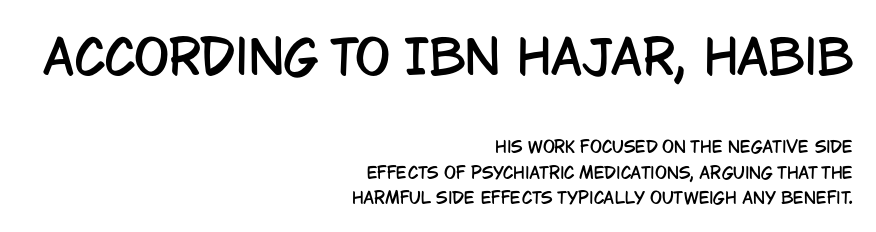
{"serif": "no", "italic": "no", "width": "condensed", "stroke_contrast": "low", "x_height": "large", "monospaced": "no", "underline": "no", "align": "right", "line_spacing": "normal", "line_spacing_ratio": 1.59, "letter_spacing": "normal", "letter_spacing_em": 0.0, "larger_block": "first", "size_ratio": 2.94, "glyph_px": 47}
